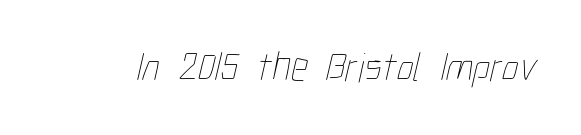
Q: Is the text bold? A: No.
Q: Is the text underlined? A: No.
Q: Is the spacing between letters normal or unusually wide? A: Normal.
Q: Width (condensed, normal, or wide)? A: Condensed.
Q: Stroke contrast? A: Low.
Q: x-height? A: Medium.
Q: Monospaced? A: No.
